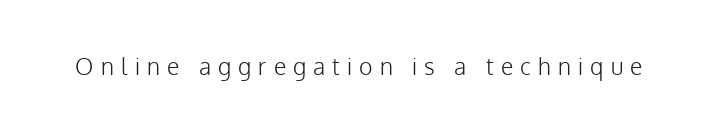
A typesetter would call this heavily tracked-out type. Bold? No — there's no thickening of the strokes. Every stem runs plumb, perpendicular to the baseline. The words here are not underlined.
